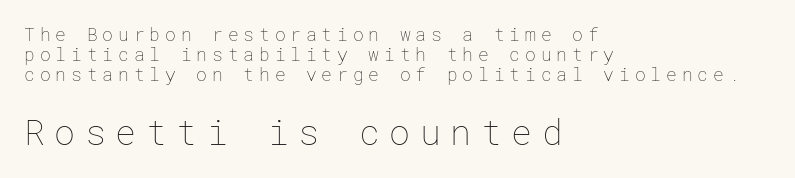
Q: Is the text bold? A: No.
Q: Is the text italic (slanted)? A: No, it is upright.
Q: Is the text underlined? A: No.
Q: How is the paragraph aligned? A: Left-aligned.
Q: Is the spacing between letters normal or unusually wide? A: Unusually wide.
Q: Is the spacing between lines tight, normal or loose? A: Tight.
Q: Which block of text is set in a larger size, the first (top) or the second (bottom)? A: The second (bottom) one.
Q: Width (condensed, normal, or wide)? A: Normal.
Q: Stroke contrast? A: Low.
Q: x-height? A: Medium.
